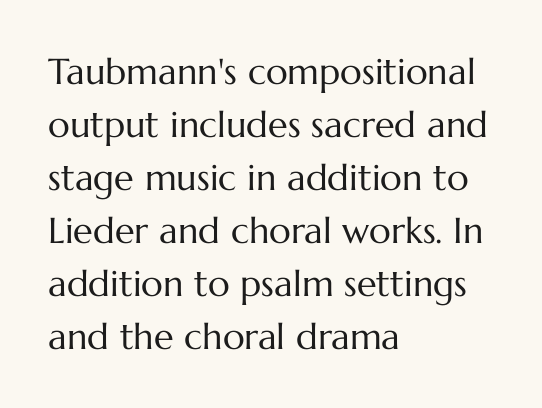
This sample uses plain, unmodified letter spacing. It's the straight-up-and-down kind of type. Horizontal bands of white between lines are of average thickness. A bare baseline throughout the passage.
